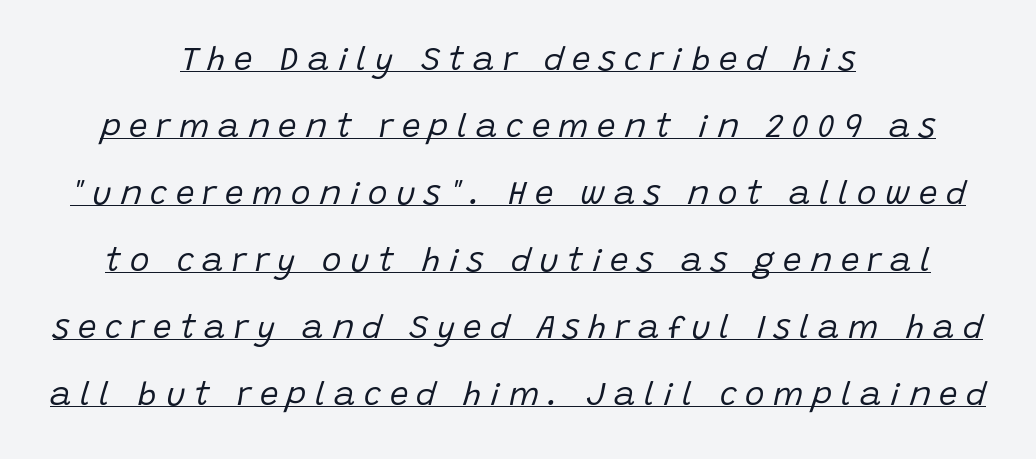
One-word summary of the alignment: center. Emphasis is given by a line drawn under the lettering. Notice the wide empty band between every row — that's loose leading. These lines have a slow, spaced-out rhythm from letter to letter.
